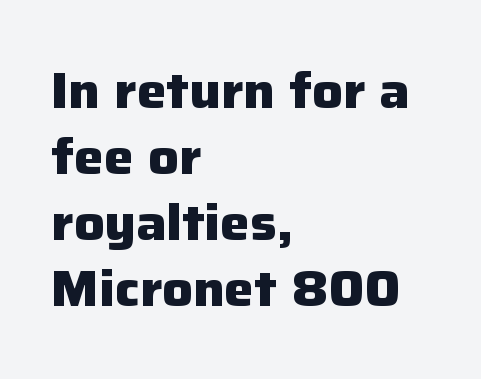
The text was rendered using a sans face with plain stroke endings. The face used here is proportionally spaced, like ordinary book or web type. Heft: maximum for text — a bold. It's the straight-up-and-down kind of type. The glyphs are unaccompanied by any horizontal stroke below them.
